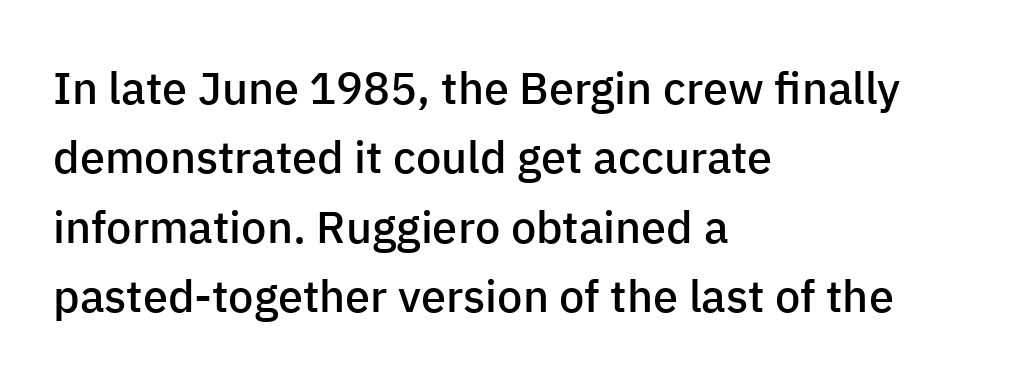
The image shows 45 px semibold sans-serif type, upright; set left-aligned, normal line spacing (1.54x), normal letter spacing, not underlined; low stroke contrast and a medium x-height.
